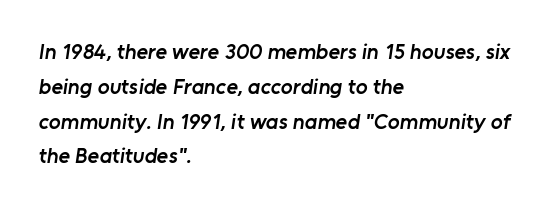
{"bold": "semi", "underline": "no", "align": "left", "line_spacing": "normal", "line_spacing_ratio": 1.58, "letter_spacing": "normal", "letter_spacing_em": 0.0, "glyph_px": 22}
